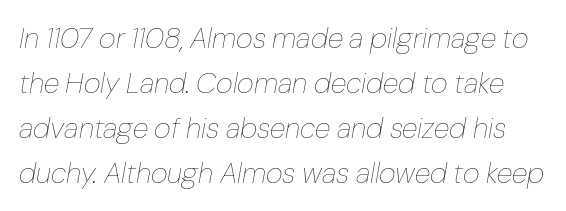
{"italic": "yes", "lean": "right", "slant_degrees": 10, "bold": "no", "weight": "thin", "width": "normal", "stroke_contrast": "low", "x_height": "medium", "monospaced": "no", "underline": "no", "line_spacing": "normal", "line_spacing_ratio": 1.55, "letter_spacing": "normal", "letter_spacing_em": 0.0, "glyph_px": 29}
